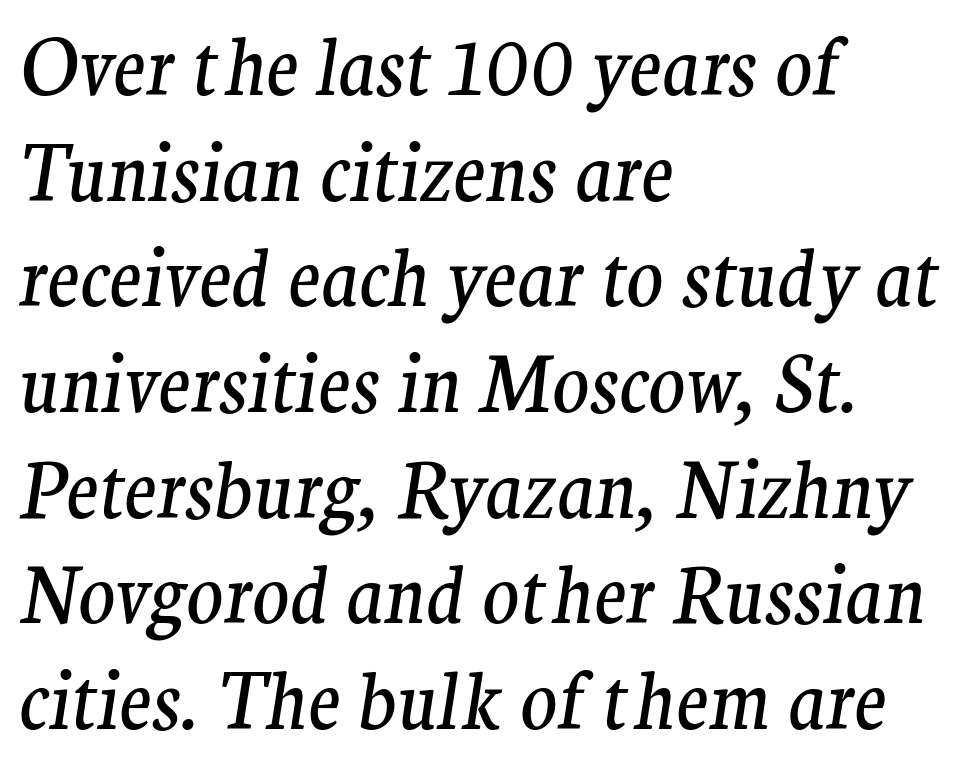
The image shows 76 px regular-weight serif type, italic (leaning right); set left-aligned, normal line spacing (1.39x), normal letter spacing, not underlined; medium stroke contrast and a medium x-height.
